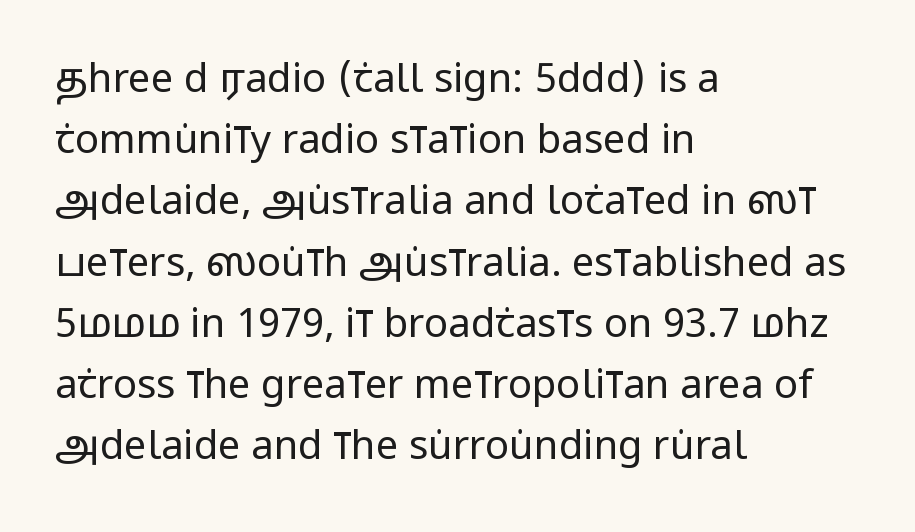
This sample has the flowing, uneven cadence of proportional lettering. Quick note: underline off. Honestly, the letter spacing is just normal — you wouldn't notice it. A roman cut, with each character standing at attention. A classic flush-left, rag-right setting is used for this passage.
